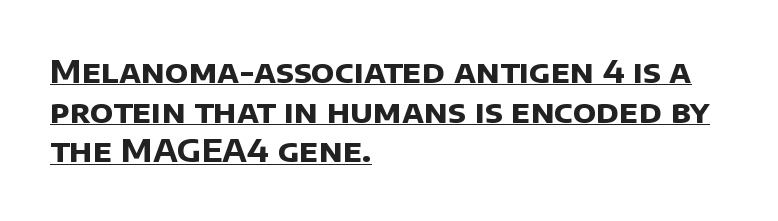
The image shows 32 px bold sans-serif type; set left-aligned, line spacing 1.24x, normal letter spacing, underlined; low stroke contrast and a large x-height.
